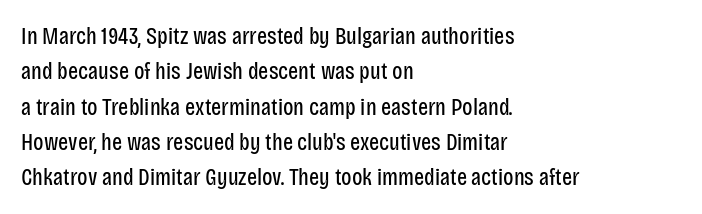
Q: Is the text bold? A: No.
Q: Is the text italic (slanted)? A: No, it is upright.
Q: Is the text underlined? A: No.
Q: How is the paragraph aligned? A: Left-aligned.
Q: Is the spacing between letters normal or unusually wide? A: Normal.
Q: Is the spacing between lines tight, normal or loose? A: Normal.
